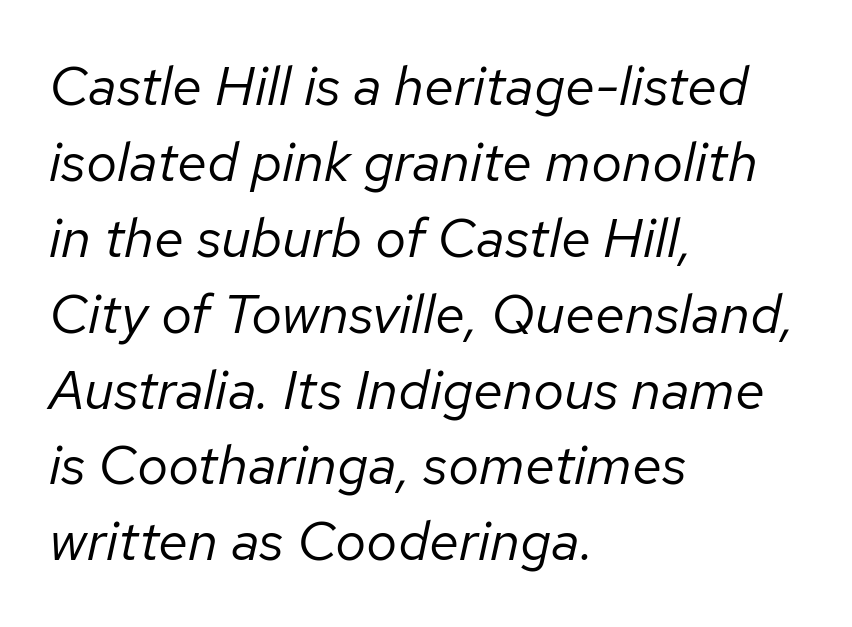
Evenly set lines give the paragraph a standard silhouette. Is the block centered? No — it sits flush against the left margin. These lines are rendered in a variable-pitch font. The string is rendered with underlining switched off.
